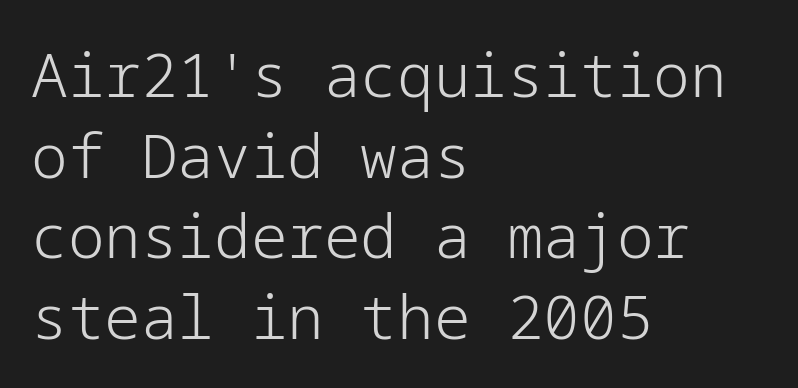
The image shows 61 px light sans-serif type, upright; set left-aligned, normal line spacing (1.32x), normal letter spacing, not underlined; low stroke contrast and a medium x-height.
